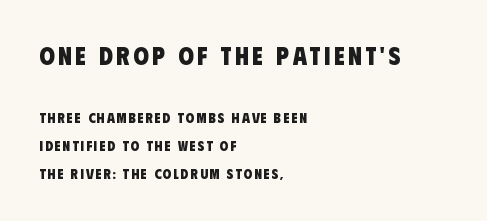
Q: Is the text bold? A: Yes.
Q: Is the text underlined? A: No.
Q: How is the paragraph aligned? A: Left-aligned.
Q: Is the spacing between lines tight, normal or loose? A: Loose.
Q: Which block of text is set in a larger size, the first (top) or the second (bottom)? A: The first (top) one.
